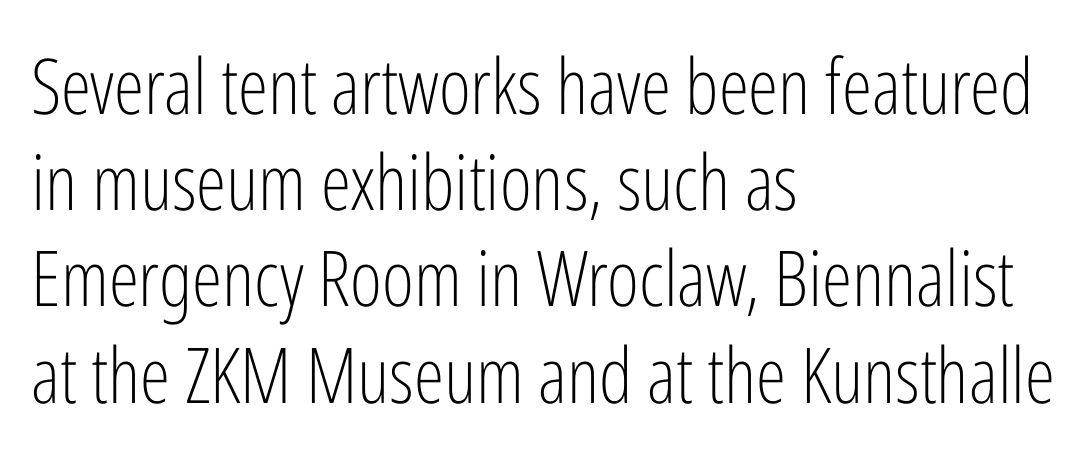
Q: Is the text bold? A: No.
Q: Is the text italic (slanted)? A: No, it is upright.
Q: Is the typeface a serif or a sans-serif typeface? A: Sans-serif.
Q: Is the text underlined? A: No.
Q: How is the paragraph aligned? A: Left-aligned.
Q: Is the spacing between letters normal or unusually wide? A: Normal.
Q: Is the spacing between lines tight, normal or loose? A: Normal.
Q: Width (condensed, normal, or wide)? A: Condensed.
Q: Stroke contrast? A: Low.
Q: x-height? A: Medium.
Q: Monospaced? A: No.
